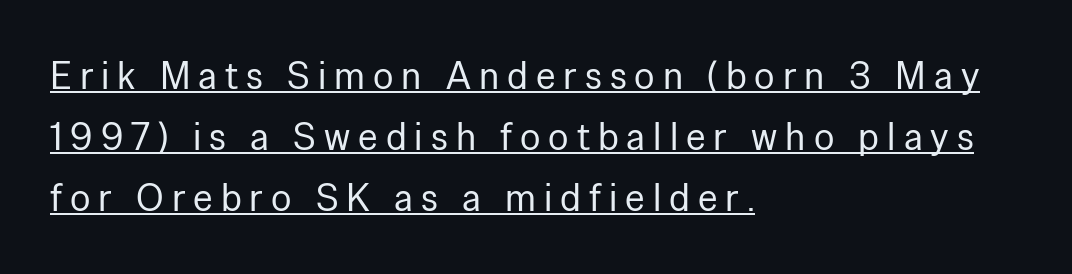
The image shows 38 px regular-weight sans-serif type, upright; set left-aligned, normal line spacing (1.61x), unusually wide letter spacing (+0.21 em), underlined; low stroke contrast and a medium x-height.
